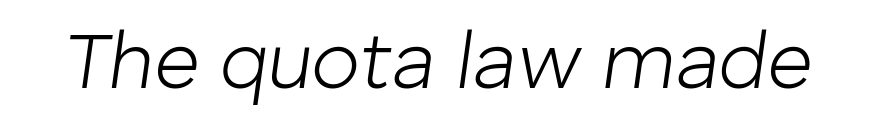
This is oblique type, the kind used for emphasis or titles. Compared with a typical body face, this is equally light or lighter still. Think of a printed novel: that variable character pitch is what you see here. Tracking value appears to be zero — textbook default spacing. Check the space under the baseline: it is left empty.
